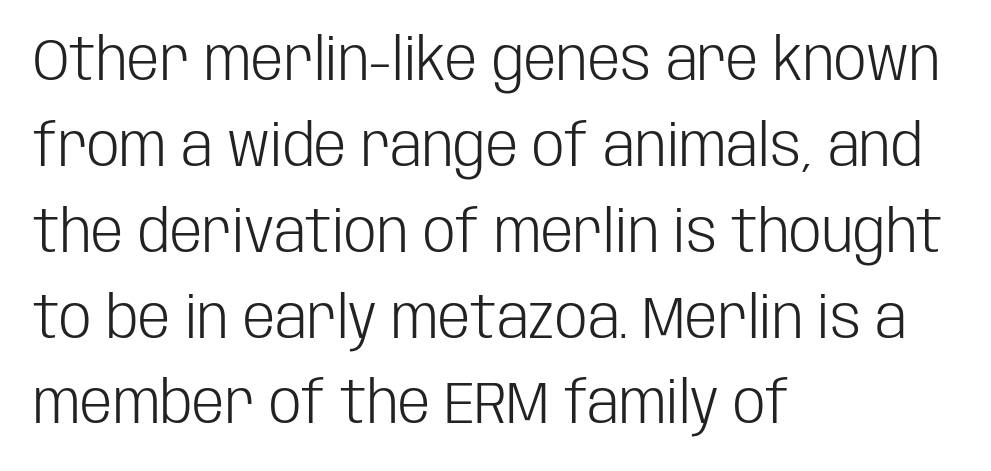
The image shows 58 px light, condensed sans-serif type, upright; set left-aligned, normal line spacing (1.48x), normal letter spacing, not underlined; low stroke contrast and a large x-height.
